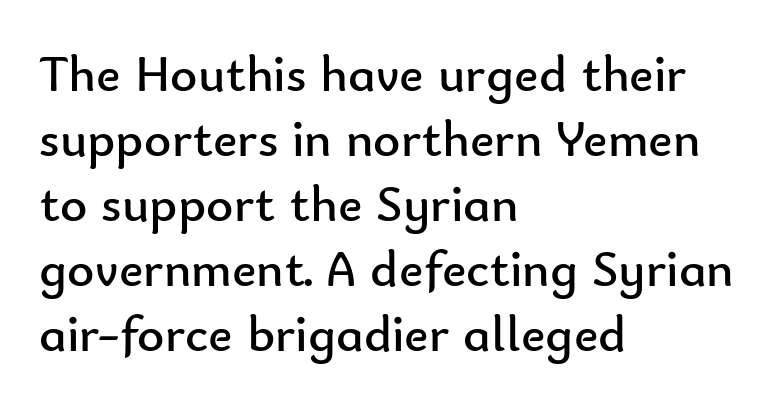
The image shows 52 px regular-weight sans-serif type, upright; set left-aligned, normal line spacing (1.25x), normal letter spacing, not underlined; low stroke contrast and a small x-height.
